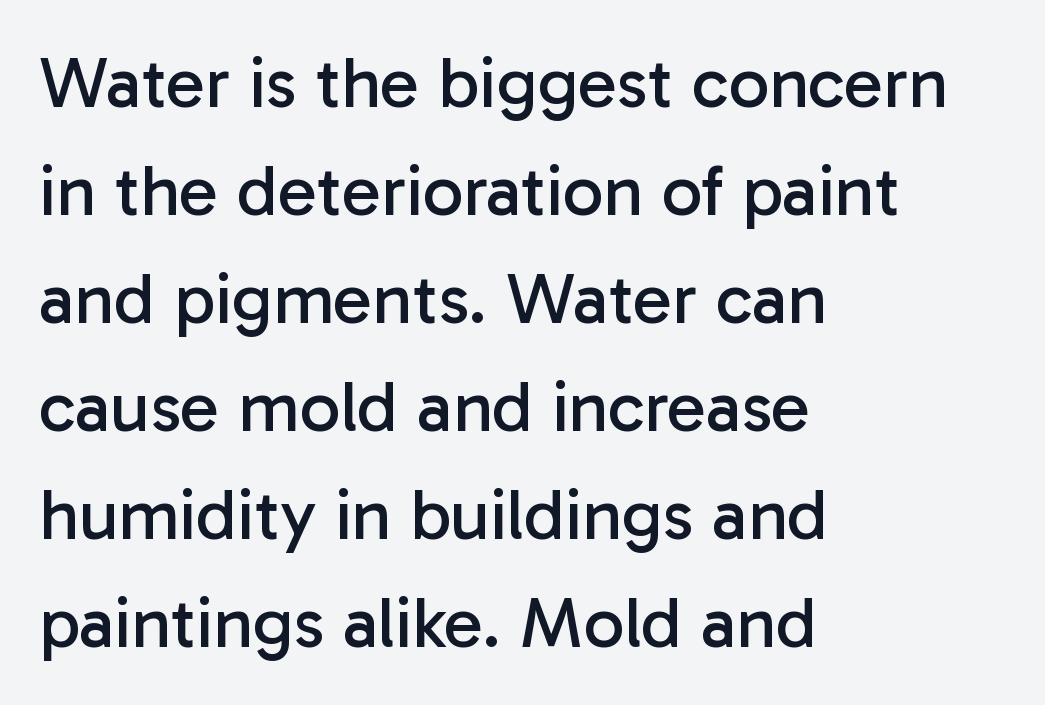
The image shows 72 px regular-weight sans-serif type, upright; set left-aligned, normal line spacing (1.5x), normal letter spacing, not underlined; low stroke contrast and a medium x-height.
